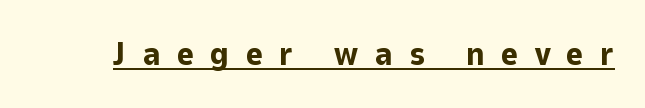
{"serif": "no", "italic": "no", "bold": "yes", "weight": "bold", "width": "normal", "stroke_contrast": "low", "x_height": "medium", "monospaced": "no", "underline": "yes", "letter_spacing": "wide", "letter_spacing_em": 0.49, "glyph_px": 33}
